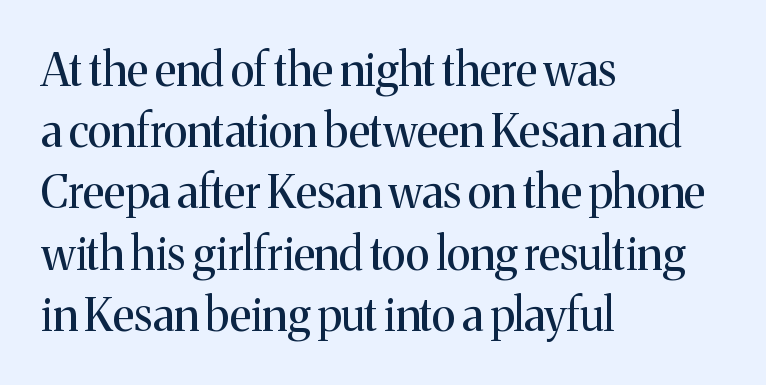
Q: Is the text bold? A: No.
Q: Is the text italic (slanted)? A: No, it is upright.
Q: Is the typeface a serif or a sans-serif typeface? A: Serif.
Q: Is the text underlined? A: No.
Q: How is the paragraph aligned? A: Left-aligned.
Q: Is the spacing between letters normal or unusually wide? A: Normal.
Q: Is the spacing between lines tight, normal or loose? A: Normal.
Q: Width (condensed, normal, or wide)? A: Normal.
Q: Stroke contrast? A: Medium.
Q: x-height? A: Medium.
Q: Monospaced? A: No.
